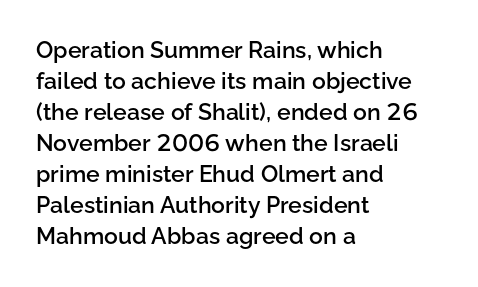
A bare baseline throughout the passage. The gaps between neighbouring characters are ordinary and unremarkable. These lines were composed using upright roman letters. Honestly, the row spacing looks completely unremarkable. In terms of weight, the rendering is demibold, just under bold. The typesetter chose a ragged-right arrangement here.
